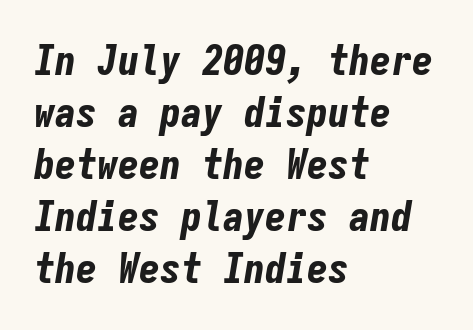
{"italic": "yes", "lean": "right", "slant_degrees": 9, "bold": "yes", "weight": "bold", "width": "condensed", "stroke_contrast": "low", "x_height": "medium", "monospaced": "yes", "underline": "no", "align": "left", "line_spacing_ratio": 1.24, "letter_spacing": "normal", "letter_spacing_em": 0.0, "glyph_px": 42}
